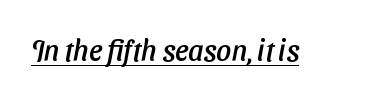
{"serif": "no", "width": "normal", "stroke_contrast": "low", "x_height": "medium", "monospaced": "no", "underline": "yes", "letter_spacing": "normal", "letter_spacing_em": 0.0, "glyph_px": 29}
